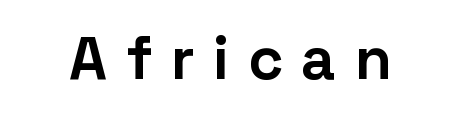
Check the space under the baseline: it is left empty. The typography opts for an upright posture over an oblique one. Someone cranked the tracking dial way up on this one. To sum up the face: it is a sans, with no serifs.
